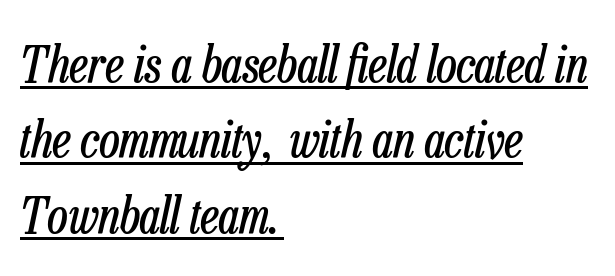
Q: Is the text bold? A: No.
Q: Is the text italic (slanted)? A: Yes, it leans right by about 13 degrees.
Q: Is the text underlined? A: Yes.
Q: How is the paragraph aligned? A: Left-aligned.
Q: Is the spacing between letters normal or unusually wide? A: Normal.
Q: Is the spacing between lines tight, normal or loose? A: Normal.
Q: Width (condensed, normal, or wide)? A: Condensed.
Q: Stroke contrast? A: Low.
Q: x-height? A: Medium.
Q: Monospaced? A: No.
